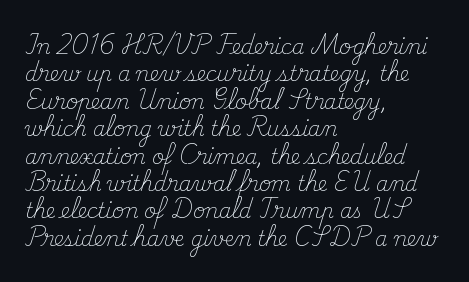
Caption: standard tracking, unaltered. Alignment: flush left. Line spacing here is normal. Weight: not bold — regular or lighter.
